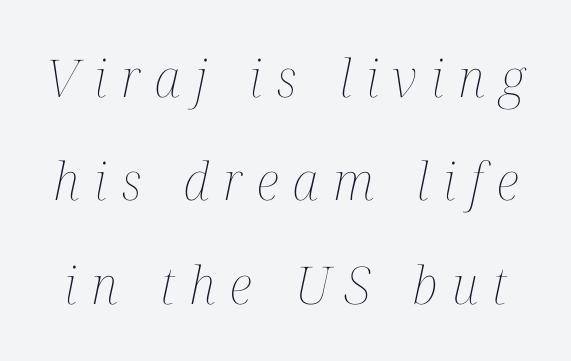
{"italic": "yes", "lean": "right", "slant_degrees": 12, "bold": "no", "weight": "thin", "width": "condensed", "stroke_contrast": "medium", "x_height": "medium", "monospaced": "no", "underline": "no", "line_spacing": "loose", "line_spacing_ratio": 1.99, "letter_spacing": "wide", "letter_spacing_em": 0.28, "glyph_px": 52}
